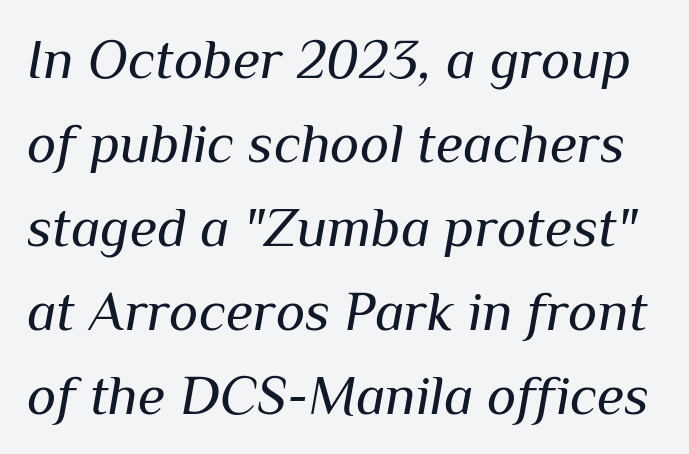
Q: Is the text bold? A: No.
Q: Is the text italic (slanted)? A: Yes, it leans right by about 10 degrees.
Q: Is the text underlined? A: No.
Q: Is the spacing between letters normal or unusually wide? A: Normal.
Q: Is the spacing between lines tight, normal or loose? A: Normal.
Q: Width (condensed, normal, or wide)? A: Normal.
Q: Stroke contrast? A: Medium.
Q: x-height? A: Medium.
Q: Monospaced? A: No.
